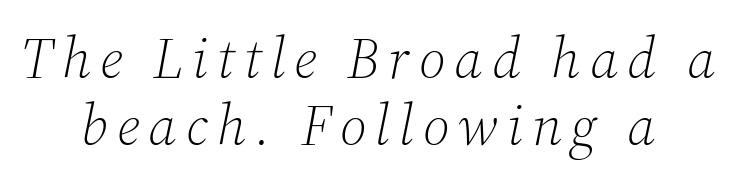
The passage shown is typed in a proportional face where columns would drift. Nothing heavy about these letters — not bold at all. Rendered with sloped, italic letterforms. Rule under the text: the space is simply empty.
